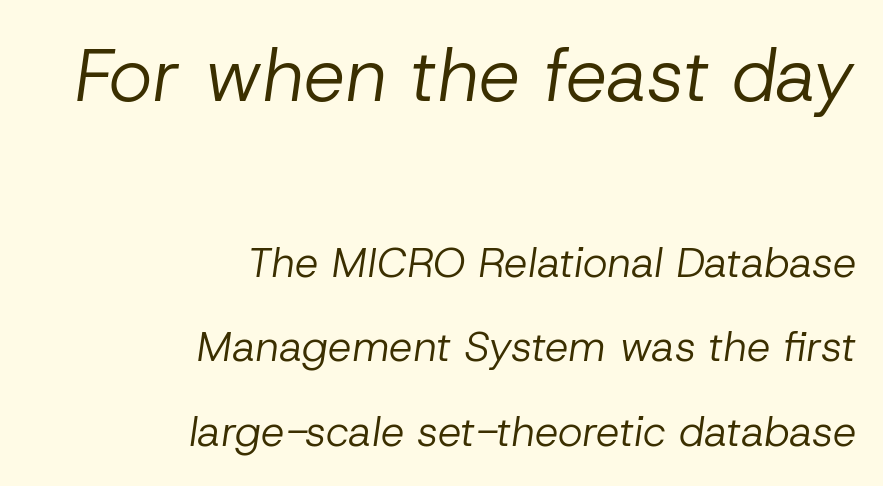
The image shows 74 px regular-weight type, italic (leaning right); set right-aligned, loose line spacing (2.01x), normal letter spacing, not underlined; the first (top) block is 1.76x larger; low stroke contrast and a medium x-height.
